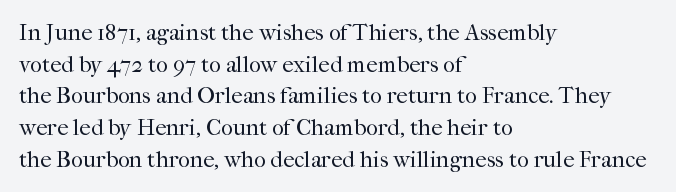
{"italic": "no", "bold": "no", "underline": "no", "align": "left", "line_spacing": "normal", "line_spacing_ratio": 1.38, "letter_spacing": "normal", "letter_spacing_em": 0.0, "glyph_px": 23}
